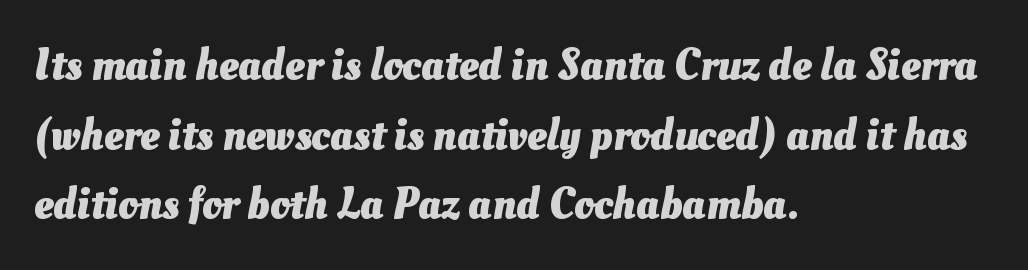
The image shows 44 px heavy type; set left-aligned, normal line spacing (1.58x), normal letter spacing, not underlined; medium stroke contrast and a small x-height.
